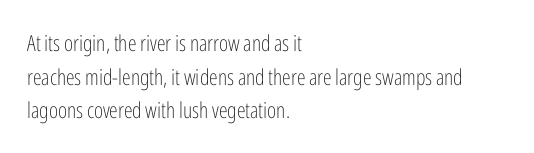
Q: Is the text bold? A: No.
Q: Is the text italic (slanted)? A: No, it is upright.
Q: Is the text underlined? A: No.
Q: How is the paragraph aligned? A: Left-aligned.
Q: Is the spacing between letters normal or unusually wide? A: Normal.
Q: Is the spacing between lines tight, normal or loose? A: Normal.
